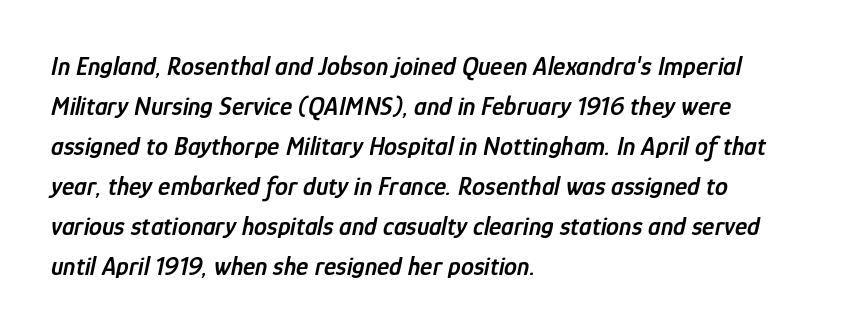
{"italic": "yes", "lean": "right", "slant_degrees": 12, "bold": "semi", "underline": "no", "align": "left", "line_spacing": "normal", "line_spacing_ratio": 1.54, "letter_spacing": "normal", "letter_spacing_em": 0.0, "glyph_px": 26}
